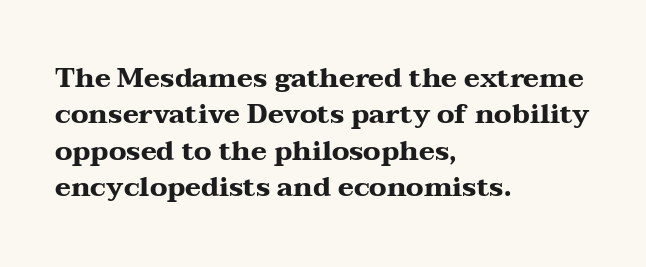
{"italic": "no", "bold": "yes", "underline": "no", "align": "left", "line_spacing": "normal", "line_spacing_ratio": 1.35, "letter_spacing": "normal", "letter_spacing_em": 0.0, "glyph_px": 27}
